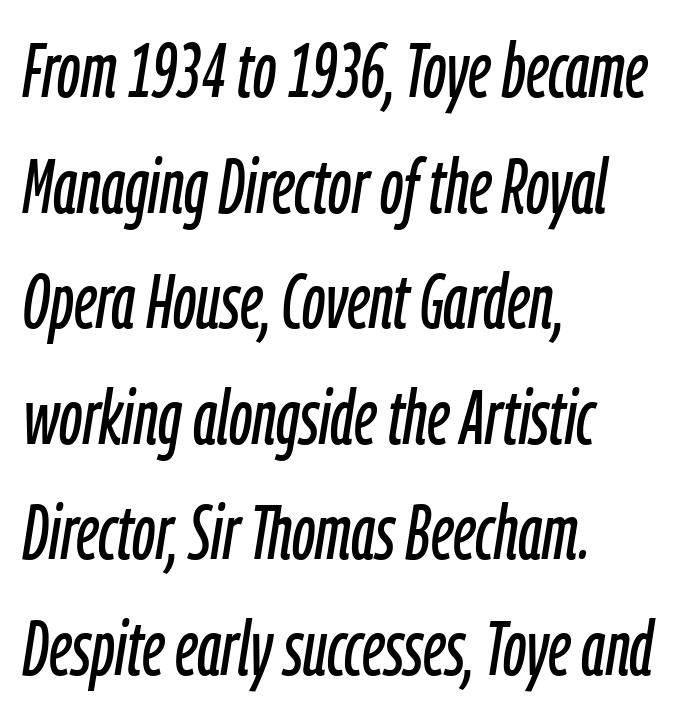
{"italic": "yes", "lean": "right", "slant_degrees": 9, "width": "condensed", "stroke_contrast": "low", "x_height": "medium", "monospaced": "no", "underline": "no", "align": "left", "line_spacing": "normal", "line_spacing_ratio": 1.52, "letter_spacing": "normal", "letter_spacing_em": 0.0, "glyph_px": 76}
